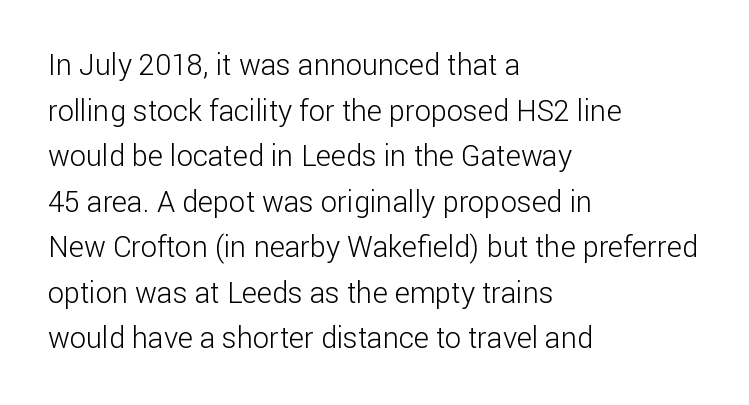
{"serif": "no", "italic": "no", "bold": "no", "weight": "light", "width": "normal", "stroke_contrast": "low", "x_height": "medium", "monospaced": "no", "underline": "no", "align": "left", "line_spacing": "normal", "line_spacing_ratio": 1.57, "letter_spacing": "normal", "letter_spacing_em": 0.0, "glyph_px": 29}
